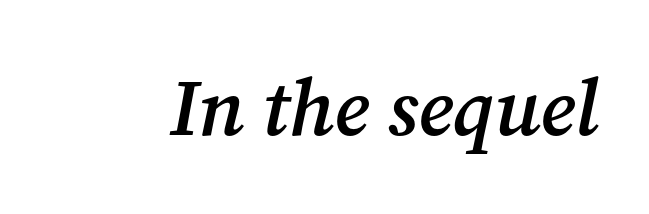
Q: Is the text bold? A: Semi-bold.
Q: Is the text italic (slanted)? A: Yes, it leans right by about 12 degrees.
Q: Is the typeface a serif or a sans-serif typeface? A: Serif.
Q: Is the text underlined? A: No.
Q: Is the spacing between letters normal or unusually wide? A: Normal.
Q: Width (condensed, normal, or wide)? A: Normal.
Q: Stroke contrast? A: Medium.
Q: x-height? A: Medium.
Q: Monospaced? A: No.
